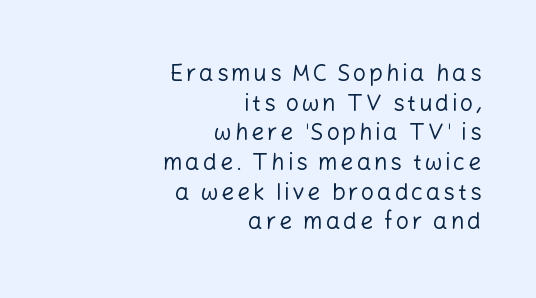
Q: Is the text bold? A: No.
Q: Is the text italic (slanted)? A: No, it is upright.
Q: Is the text underlined? A: No.
Q: How is the paragraph aligned? A: Right-aligned.
Q: Is the spacing between lines tight, normal or loose? A: Normal.
